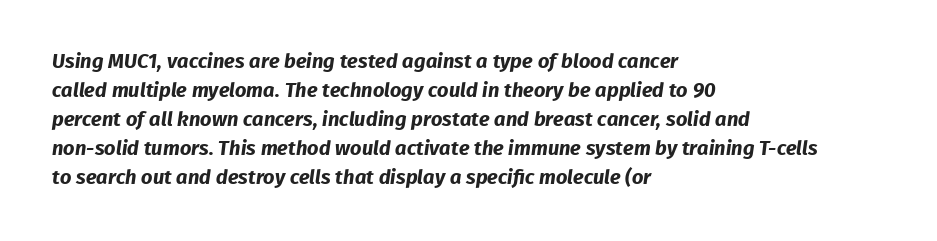
Q: Is the text bold? A: Yes.
Q: Is the text underlined? A: No.
Q: How is the paragraph aligned? A: Left-aligned.
Q: Is the spacing between letters normal or unusually wide? A: Normal.
Q: Is the spacing between lines tight, normal or loose? A: Normal.
